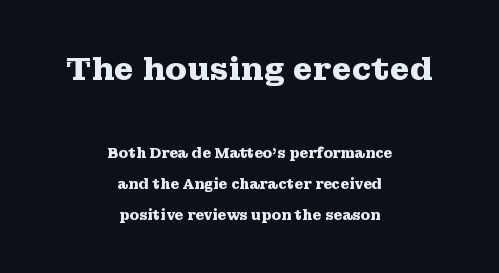
Q: Is the text bold? A: Yes.
Q: Is the text italic (slanted)? A: No, it is upright.
Q: Is the typeface a serif or a sans-serif typeface? A: Serif.
Q: Is the text underlined? A: No.
Q: How is the paragraph aligned? A: Centered.
Q: Is the spacing between letters normal or unusually wide? A: Normal.
Q: Is the spacing between lines tight, normal or loose? A: Loose.
Q: Which block of text is set in a larger size, the first (top) or the second (bottom)? A: The first (top) one.
Q: Width (condensed, normal, or wide)? A: Wide.
Q: Stroke contrast? A: Medium.
Q: x-height? A: Medium.
Q: Monospaced? A: No.
